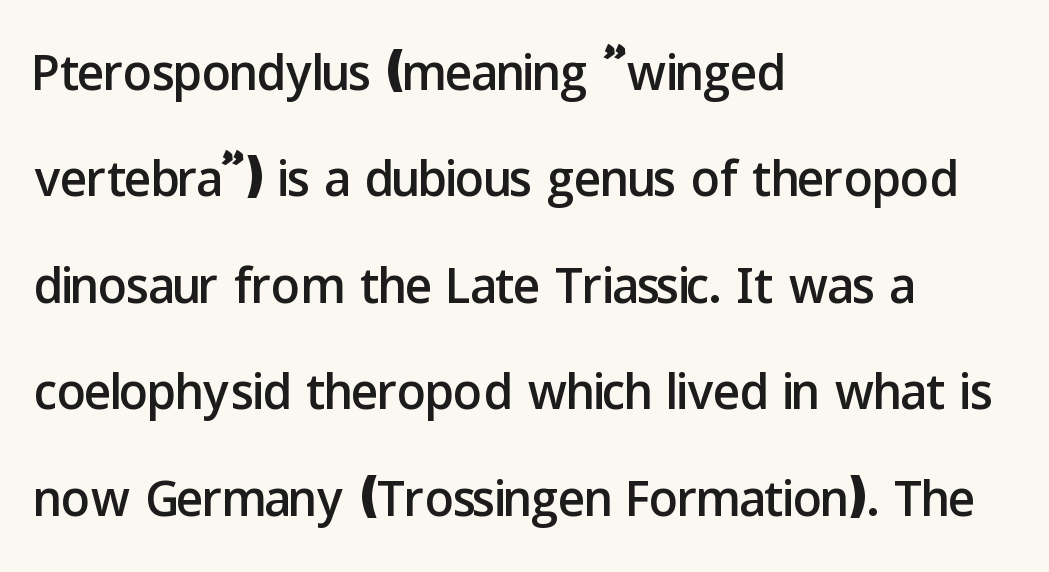
The image shows 71 px sans-serif type, upright; set left-aligned, normal line spacing (1.5x), normal letter spacing, not underlined; low stroke contrast and a medium x-height.
